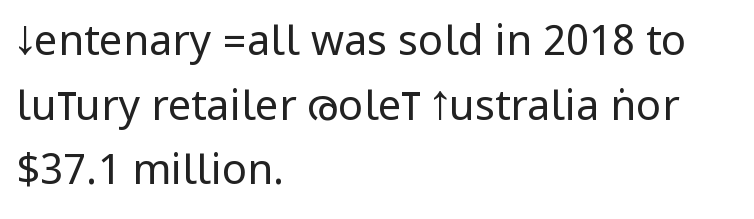
The image shows 42 px regular-weight, condensed sans-serif type, upright; set left-aligned, normal line spacing (1.54x), normal letter spacing, not underlined; low stroke contrast.
